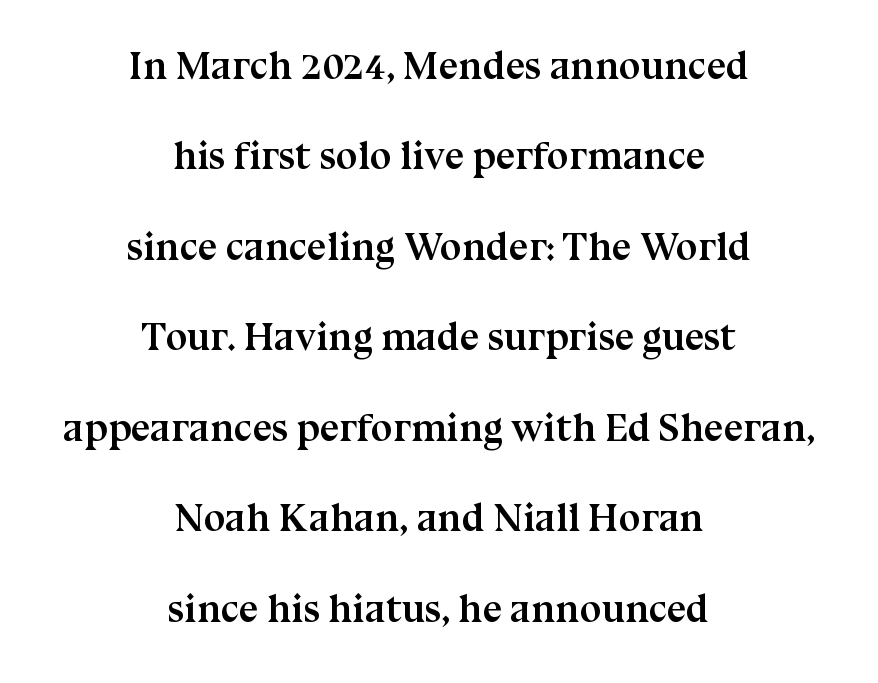
The image shows 39 px semibold serif type, upright; set centered, loose line spacing (2.32x), normal letter spacing, not underlined; medium stroke contrast and a medium x-height.
